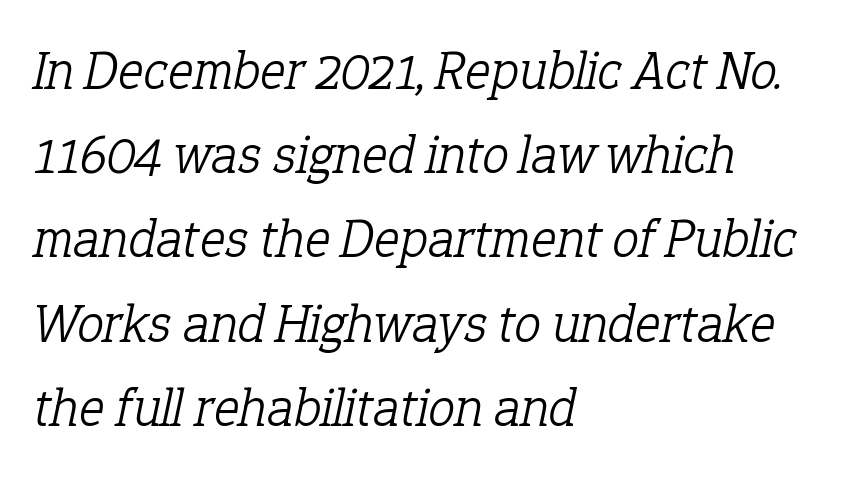
A clean baseline with only descenders dipping below it. Character widths vary here, with narrow letters taking less room than wide ones. This is not heavy type; no bold has been used. A typesetter would mark this as italic. Quick note: interline space is typical. Observe the serifs anchoring each vertical stroke in this sample.
